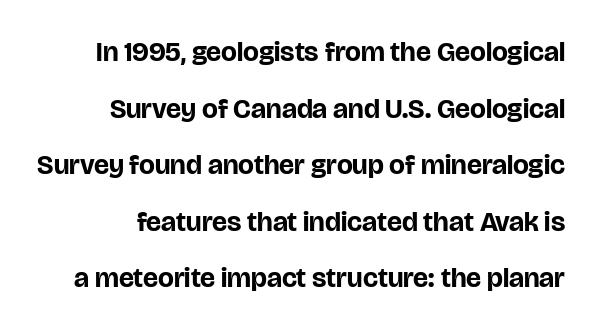
Has an underline been added? It has not. One glance says open: line gaps are wider than usual. Do the characters align in a grid? No, the font is proportional. These words are printed bold, with thick strokes throughout.
